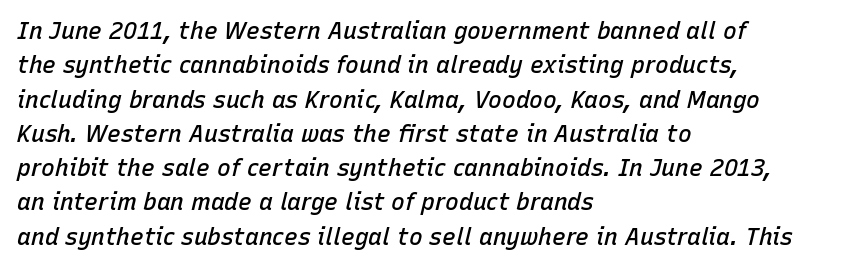
Q: Is the text bold? A: Semi-bold.
Q: Is the text italic (slanted)? A: Yes, it leans right by about 15 degrees.
Q: Is the text underlined? A: No.
Q: How is the paragraph aligned? A: Left-aligned.
Q: Is the spacing between letters normal or unusually wide? A: Normal.
Q: Is the spacing between lines tight, normal or loose? A: Normal.
